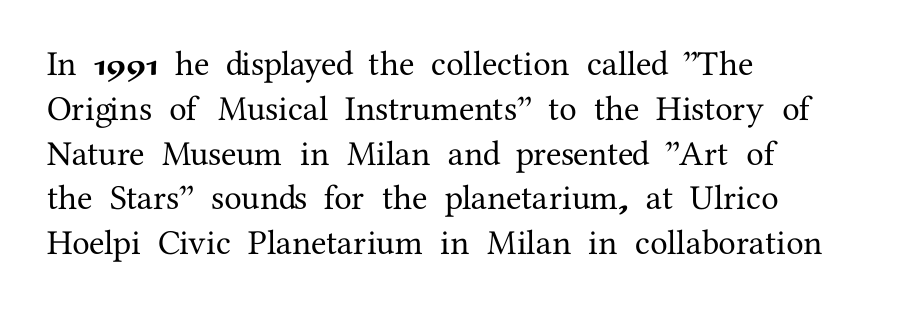
{"serif": "yes", "italic": "no", "width": "normal", "stroke_contrast": "medium", "x_height": "medium", "monospaced": "no", "underline": "no", "align": "left", "line_spacing": "normal", "line_spacing_ratio": 1.28, "letter_spacing": "normal", "letter_spacing_em": 0.0, "glyph_px": 35}
